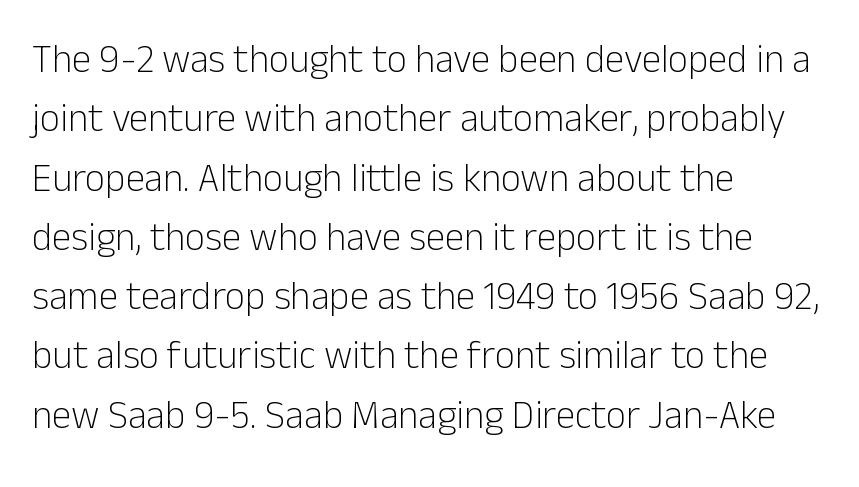
{"serif": "no", "italic": "no", "bold": "no", "weight": "light", "width": "normal", "stroke_contrast": "low", "x_height": "medium", "monospaced": "no", "underline": "no", "align": "left", "line_spacing": "normal", "line_spacing_ratio": 1.52, "letter_spacing": "normal", "letter_spacing_em": 0.0, "glyph_px": 39}
